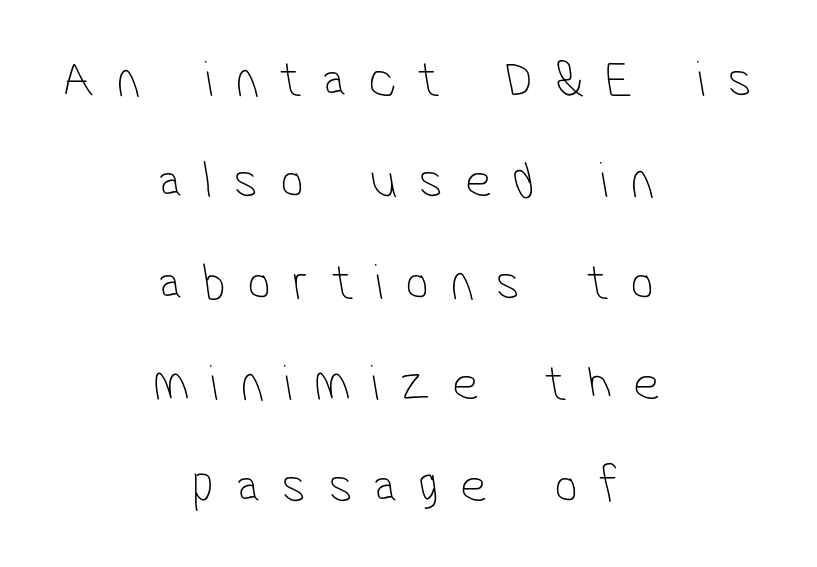
{"serif": "no", "bold": "no", "weight": "thin", "width": "condensed", "stroke_contrast": "low", "x_height": "medium", "monospaced": "no", "underline": "no", "align": "center", "line_spacing": "loose", "line_spacing_ratio": 1.95, "letter_spacing": "wide", "letter_spacing_em": 0.42, "glyph_px": 52}
